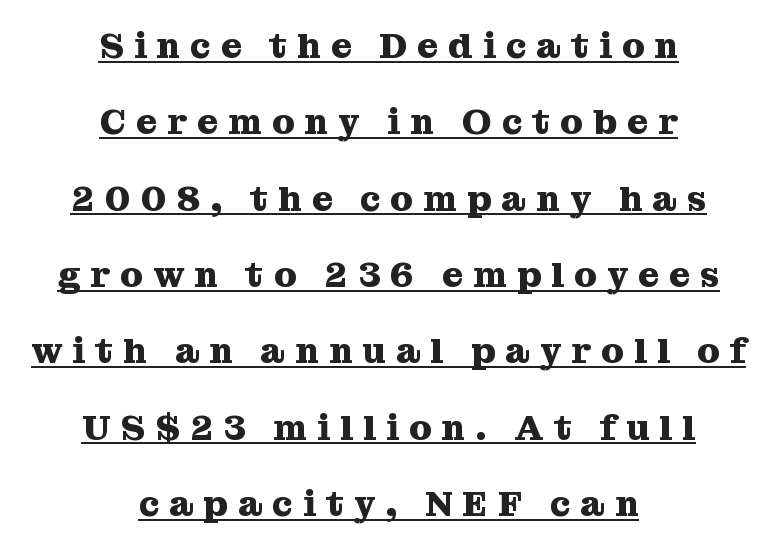
Line starts and ends both wander, symmetrically. Strong, thick strokes mark this as bold type. The specimen reads as upright at a glance. A typesetter would call this proportional, since set widths differ per character. Look at the bottom of the vertical strokes: they flare into serifs here. The space between consecutive lines is lavish.
